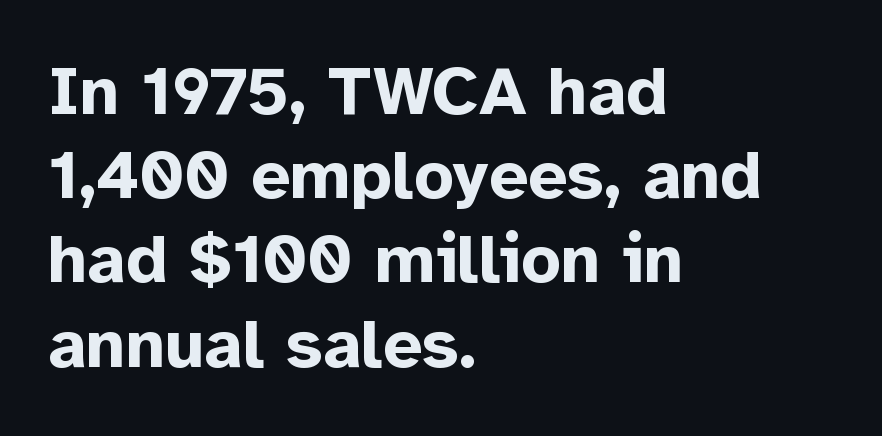
Q: Is the text bold? A: Yes.
Q: Is the text italic (slanted)? A: No, it is upright.
Q: Is the typeface a serif or a sans-serif typeface? A: Sans-serif.
Q: Is the text underlined? A: No.
Q: How is the paragraph aligned? A: Left-aligned.
Q: Is the spacing between letters normal or unusually wide? A: Normal.
Q: Width (condensed, normal, or wide)? A: Normal.
Q: Stroke contrast? A: Low.
Q: x-height? A: Medium.
Q: Monospaced? A: No.
